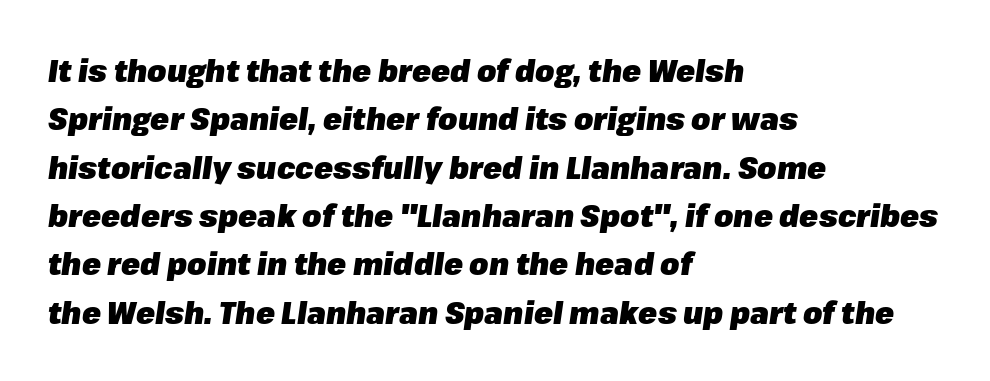
{"italic": "yes", "lean": "right", "slant_degrees": 8, "bold": "yes", "weight": "heavy", "width": "normal", "stroke_contrast": "low", "x_height": "medium", "monospaced": "no", "underline": "no", "align": "left", "line_spacing": "normal", "line_spacing_ratio": 1.56, "letter_spacing": "normal", "letter_spacing_em": 0.0, "glyph_px": 31}
